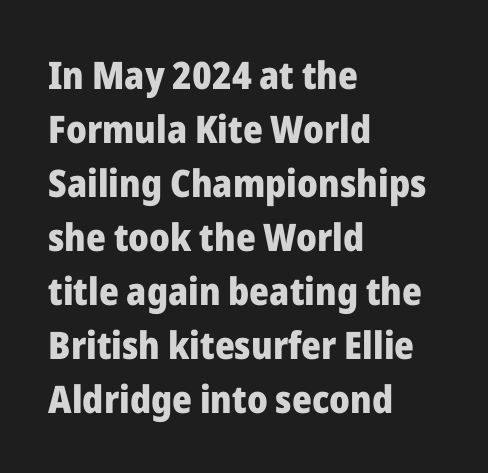
The designer went with a sans here, leaving each stem footless. Every letter is thick-stroked: bold, no question. The type is set solid horizontally, with unmodified tracking. Looks like regular typesetting: each glyph gets only the width it needs.
